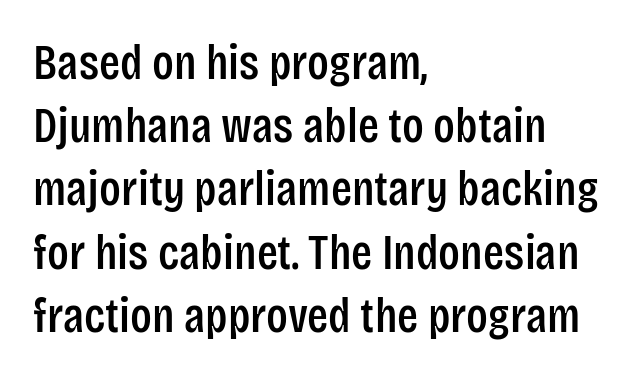
{"serif": "no", "italic": "no", "width": "condensed", "stroke_contrast": "low", "x_height": "large", "monospaced": "no", "underline": "no", "align": "left", "line_spacing": "normal", "line_spacing_ratio": 1.29, "letter_spacing": "normal", "letter_spacing_em": 0.0, "glyph_px": 49}
